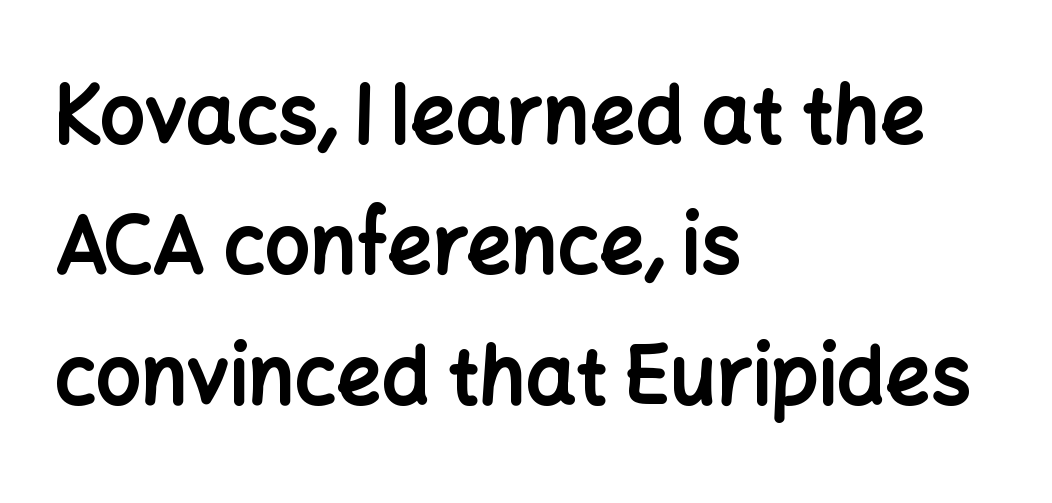
Q: Is the text bold? A: Yes.
Q: Is the text italic (slanted)? A: No, it is upright.
Q: Is the typeface a serif or a sans-serif typeface? A: Sans-serif.
Q: Is the text underlined? A: No.
Q: How is the paragraph aligned? A: Left-aligned.
Q: Is the spacing between letters normal or unusually wide? A: Normal.
Q: Is the spacing between lines tight, normal or loose? A: Normal.
Q: Width (condensed, normal, or wide)? A: Normal.
Q: Stroke contrast? A: Low.
Q: x-height? A: Medium.
Q: Monospaced? A: No.
